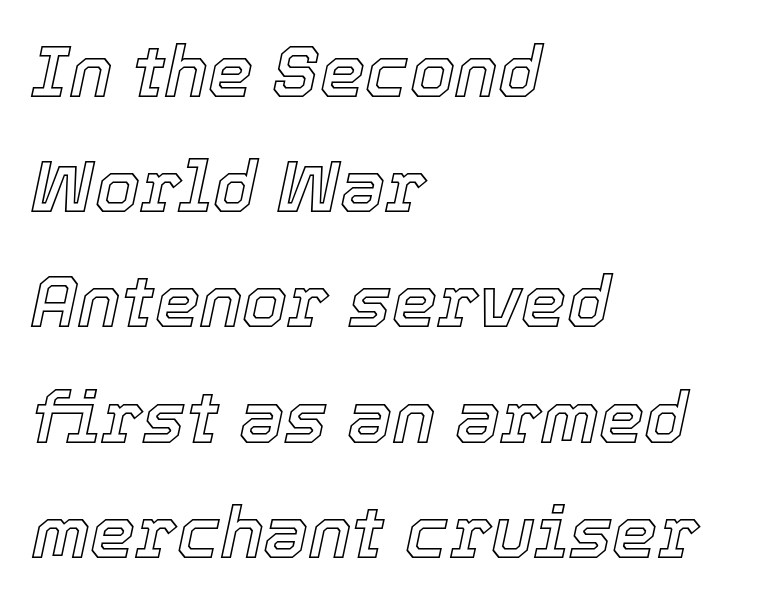
Q: Is the text italic (slanted)? A: Yes, it leans right by about 12 degrees.
Q: Is the text underlined? A: No.
Q: How is the paragraph aligned? A: Left-aligned.
Q: Is the spacing between letters normal or unusually wide? A: Normal.
Q: Is the spacing between lines tight, normal or loose? A: Normal.
Q: Width (condensed, normal, or wide)? A: Normal.
Q: x-height? A: Medium.
Q: Monospaced? A: No.
